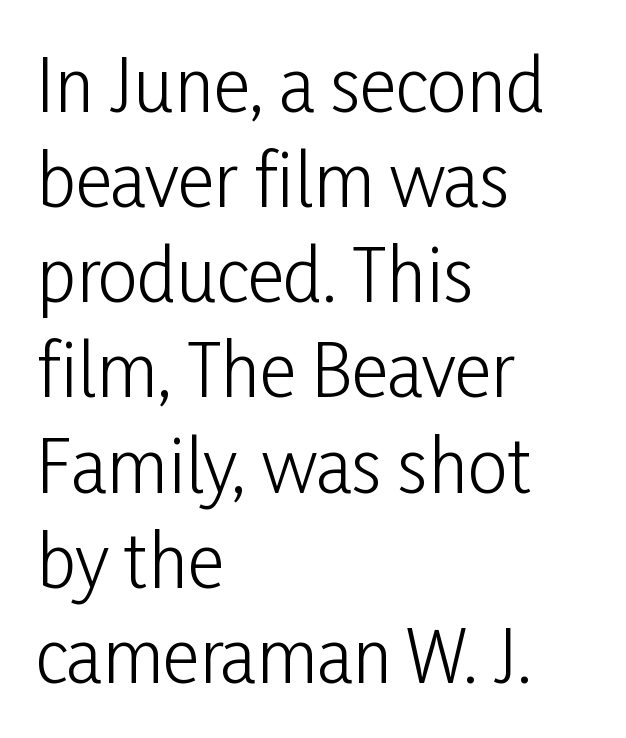
The image shows 71 px light, condensed sans-serif type, upright; set left-aligned, normal line spacing (1.34x), normal letter spacing, not underlined; low stroke contrast and a medium x-height.
